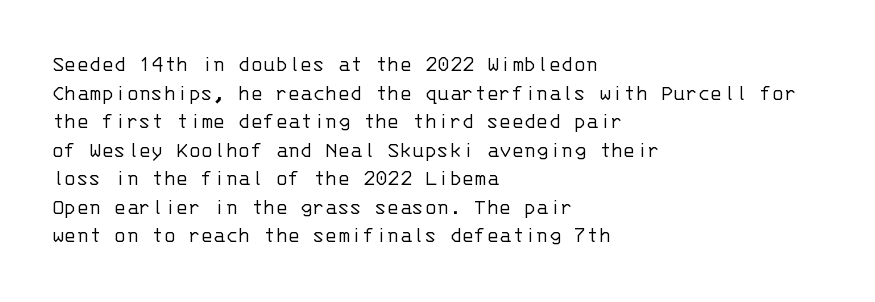
{"italic": "no", "bold": "no", "underline": "no", "align": "left", "line_spacing_ratio": 1.24, "letter_spacing": "normal", "letter_spacing_em": 0.0, "glyph_px": 23}
